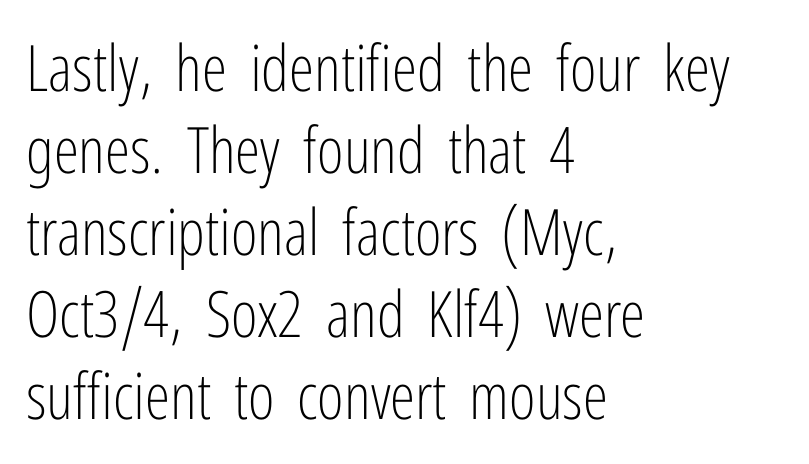
{"serif": "no", "italic": "no", "bold": "no", "weight": "light", "width": "condensed", "stroke_contrast": "low", "x_height": "medium", "monospaced": "no", "underline": "no", "align": "left", "line_spacing": "normal", "line_spacing_ratio": 1.28, "letter_spacing": "normal", "letter_spacing_em": 0.0, "glyph_px": 64}
